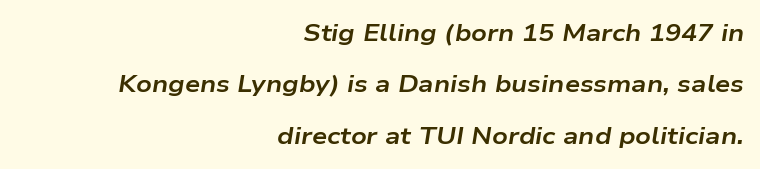
{"italic": "yes", "lean": "right", "slant_degrees": 9, "bold": "yes", "underline": "no", "align": "right", "line_spacing": "loose", "line_spacing_ratio": 2.14, "letter_spacing": "normal", "letter_spacing_em": 0.0, "glyph_px": 24}
